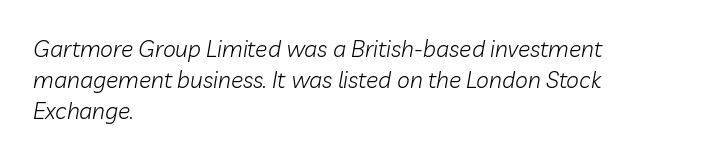
The image shows 23 px text type, italic (leaning right); set left-aligned, normal line spacing (1.34x), normal letter spacing, not underlined.
